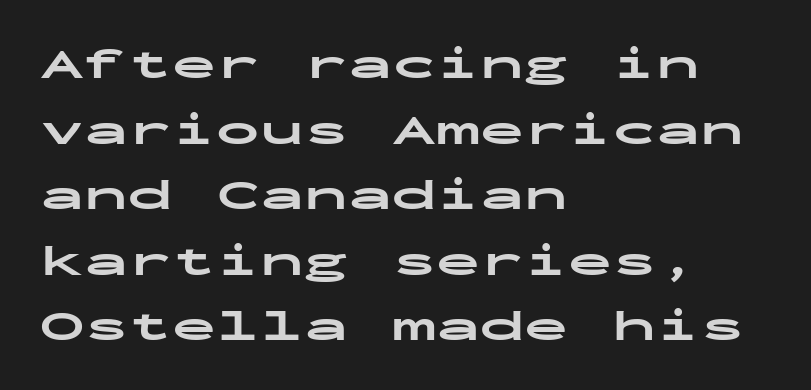
The image shows 44 px bold, wide sans-serif type, upright, monospaced; set left-aligned, normal line spacing (1.49x), normal letter spacing, not underlined; low stroke contrast and a medium x-height.
